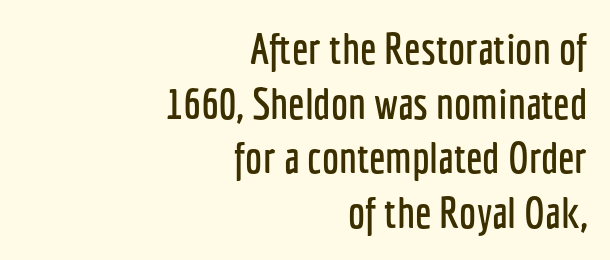
The image shows 43 px condensed sans-serif type, upright; set right-aligned, normal line spacing (1.27x), normal letter spacing, not underlined; low stroke contrast and a medium x-height.
